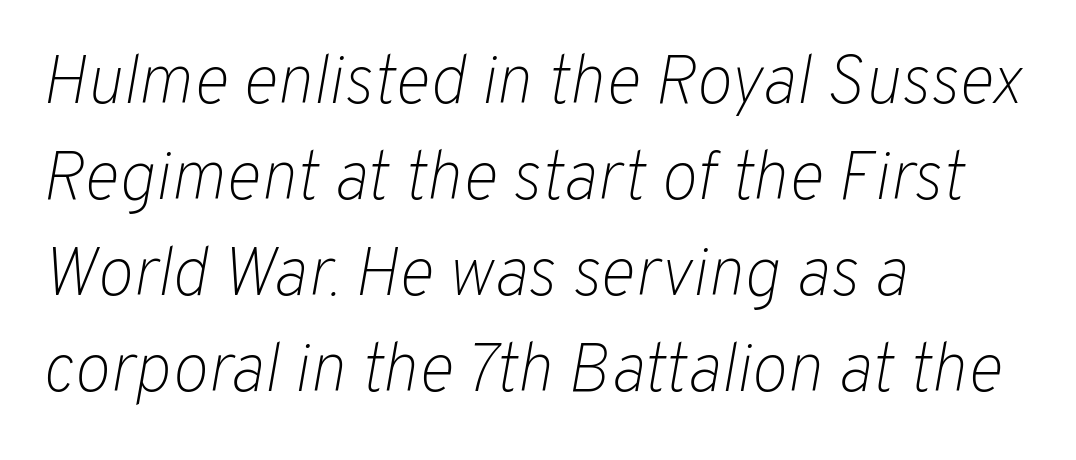
The letterforms sit at book weight or below. What's the leading like? Ordinary, nothing unusual. Horizontally, the lines are justified to the leading edge only. You can tell it's italic because the verticals aren't actually vertical. This sample has the flowing, uneven cadence of proportional lettering.
